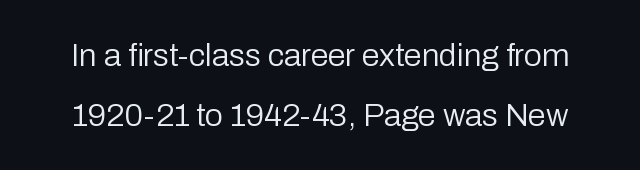
{"serif": "no", "italic": "no", "bold": "no", "weight": "regular", "width": "normal", "stroke_contrast": "low", "x_height": "medium", "monospaced": "no", "underline": "no", "line_spacing_ratio": 1.87, "letter_spacing": "normal", "letter_spacing_em": 0.0, "glyph_px": 32}
